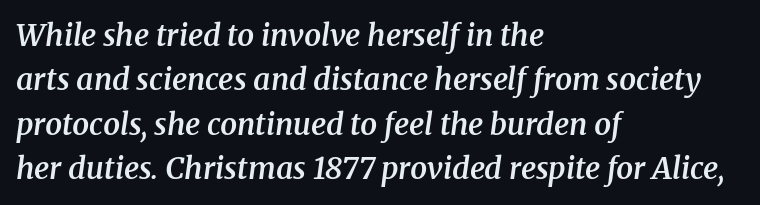
{"serif": "yes", "italic": "yes", "lean": "right", "slant_degrees": 8, "bold": "semi", "weight": "semibold", "width": "normal", "stroke_contrast": "medium", "x_height": "medium", "monospaced": "no", "underline": "no", "align": "left", "line_spacing": "normal", "line_spacing_ratio": 1.48, "letter_spacing": "normal", "letter_spacing_em": 0.0, "glyph_px": 30}
